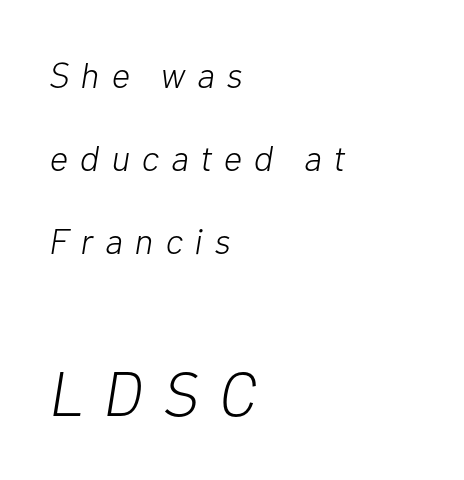
{"italic": "yes", "lean": "right", "slant_degrees": 10, "bold": "no", "weight": "light", "width": "normal", "stroke_contrast": "low", "x_height": "medium", "monospaced": "no", "underline": "no", "align": "left", "line_spacing": "loose", "line_spacing_ratio": 2.3, "letter_spacing": "wide", "letter_spacing_em": 0.33, "larger_block": "second", "size_ratio": 1.75, "glyph_px": 63}
